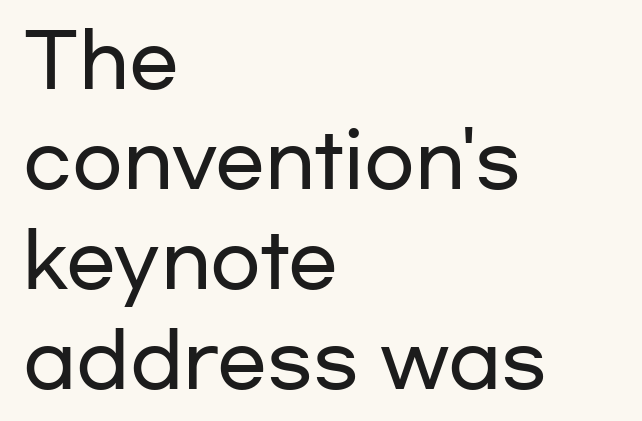
{"serif": "no", "italic": "no", "width": "wide", "stroke_contrast": "low", "x_height": "medium", "monospaced": "no", "underline": "no", "align": "left", "line_spacing": "normal", "line_spacing_ratio": 1.35, "letter_spacing": "normal", "letter_spacing_em": 0.0, "glyph_px": 74}
